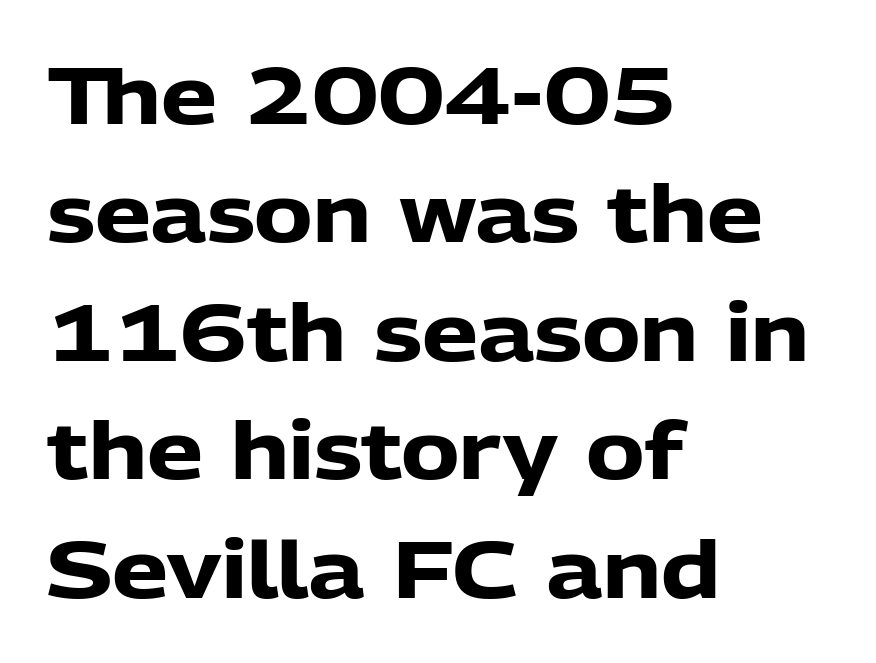
The image shows 79 px heavy sans-serif type, upright; set left-aligned, normal line spacing (1.5x), normal letter spacing, not underlined; low stroke contrast and a medium x-height.
